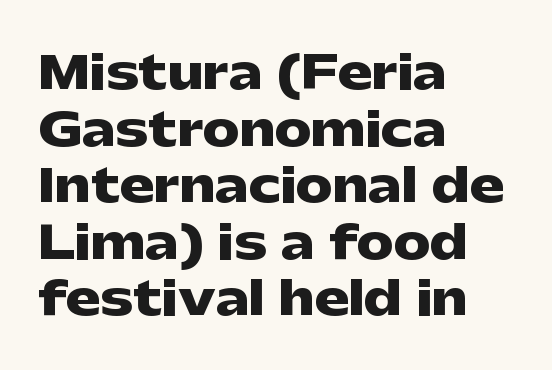
{"serif": "no", "italic": "no", "bold": "yes", "weight": "heavy", "width": "wide", "stroke_contrast": "low", "x_height": "medium", "monospaced": "no", "underline": "no", "align": "left", "line_spacing_ratio": 1.23, "letter_spacing": "normal", "letter_spacing_em": 0.0, "glyph_px": 46}
